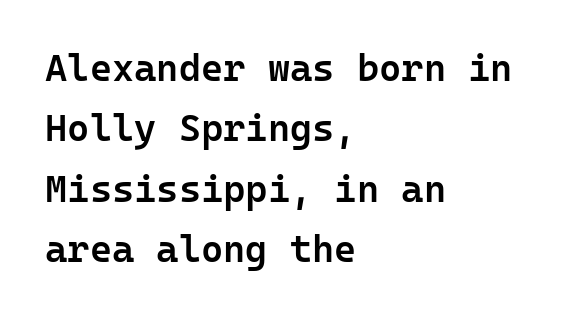
The image shows 38 px semibold sans-serif type, upright, monospaced; set left-aligned, normal line spacing (1.59x), normal letter spacing, not underlined; low stroke contrast and a medium x-height.
